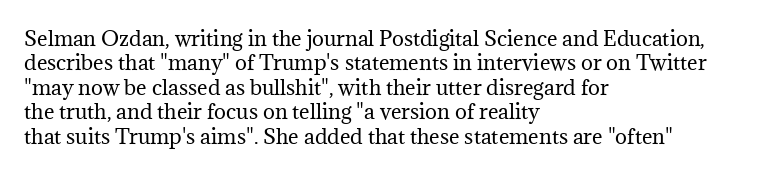
Q: Is the text bold? A: No.
Q: Is the text italic (slanted)? A: No, it is upright.
Q: Is the text underlined? A: No.
Q: How is the paragraph aligned? A: Left-aligned.
Q: Is the spacing between letters normal or unusually wide? A: Normal.
